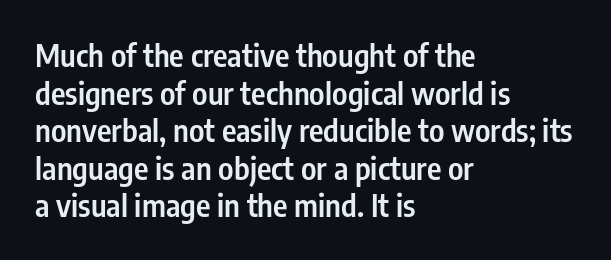
A roman cut, with each character standing at attention. The horizontal fit of the characters is conventional and even. If you drew a ruler down the left edge, every line would touch it. Regarding serifs, this sample does without them. As a designer I'd log this as weight 600, semibold. Check under the words: just untouched page.
